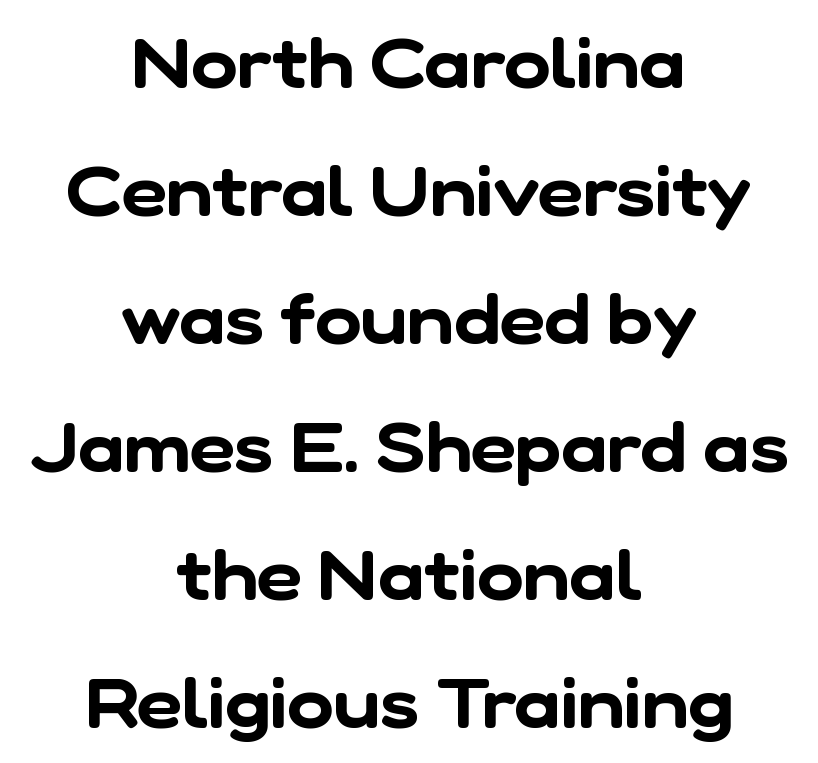
The image shows 70 px sans-serif type; set centered, line spacing 1.83x, normal letter spacing, not underlined; low stroke contrast and a medium x-height.
